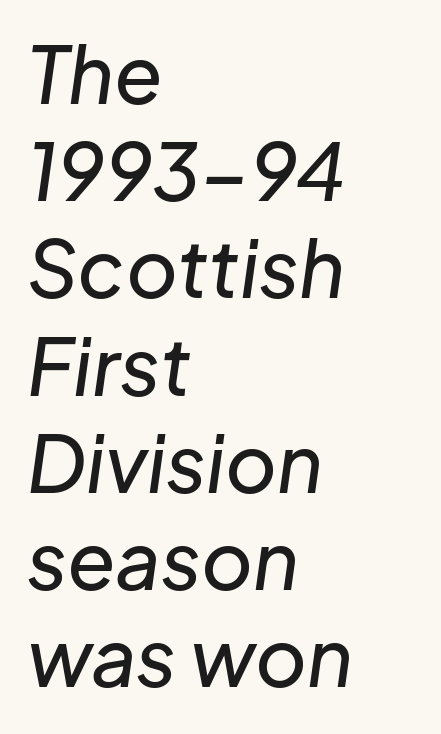
Q: Is the text italic (slanted)? A: Yes, it leans right by about 8 degrees.
Q: Is the text underlined? A: No.
Q: How is the paragraph aligned? A: Left-aligned.
Q: Is the spacing between letters normal or unusually wide? A: Normal.
Q: Width (condensed, normal, or wide)? A: Normal.
Q: Stroke contrast? A: Low.
Q: x-height? A: Medium.
Q: Monospaced? A: No.
